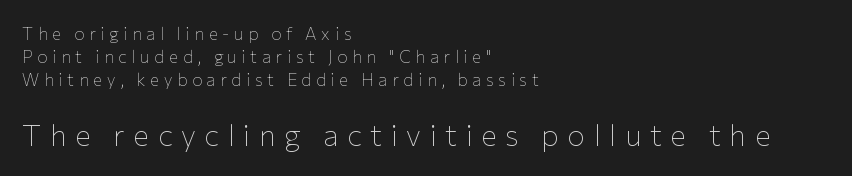
Clear beneath every line of the passage. Normally led — the rows are evenly, conventionally spaced. Line beginnings align vertically; line endings do not. What kind of face is this? One without serifs — a sans.
